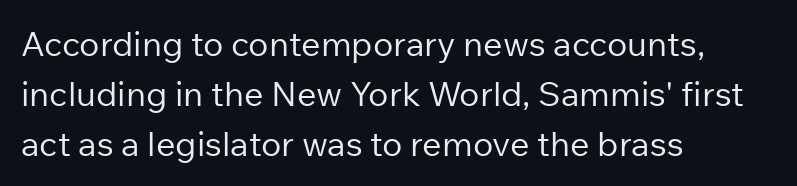
{"serif": "no", "italic": "no", "bold": "no", "weight": "regular", "width": "normal", "stroke_contrast": "low", "x_height": "medium", "monospaced": "no", "underline": "no", "align": "left", "line_spacing": "normal", "line_spacing_ratio": 1.47, "letter_spacing": "normal", "letter_spacing_em": 0.0, "glyph_px": 34}
